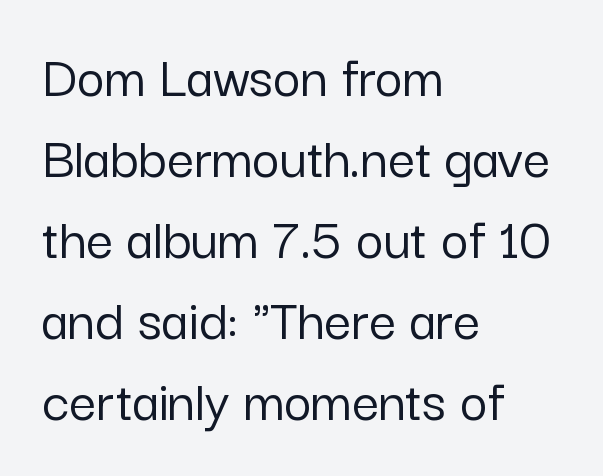
Q: Is the text italic (slanted)? A: No, it is upright.
Q: Is the typeface a serif or a sans-serif typeface? A: Sans-serif.
Q: Is the text underlined? A: No.
Q: How is the paragraph aligned? A: Left-aligned.
Q: Is the spacing between letters normal or unusually wide? A: Normal.
Q: Is the spacing between lines tight, normal or loose? A: Normal.
Q: Width (condensed, normal, or wide)? A: Normal.
Q: Stroke contrast? A: Low.
Q: x-height? A: Medium.
Q: Monospaced? A: No.
